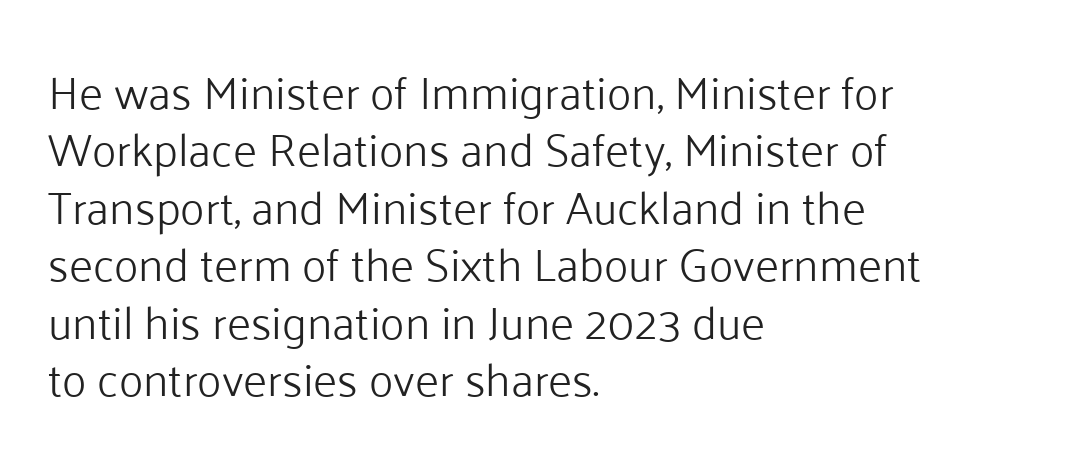
{"serif": "no", "italic": "no", "bold": "no", "weight": "light", "width": "normal", "stroke_contrast": "low", "x_height": "medium", "monospaced": "no", "underline": "no", "align": "left", "line_spacing": "normal", "line_spacing_ratio": 1.25, "letter_spacing": "normal", "letter_spacing_em": 0.0, "glyph_px": 46}
